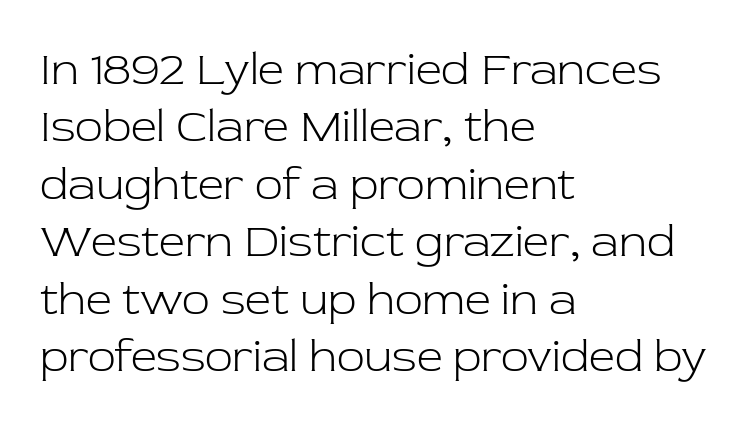
Q: Is the text bold? A: No.
Q: Is the text italic (slanted)? A: No, it is upright.
Q: Is the typeface a serif or a sans-serif typeface? A: Serif.
Q: Is the text underlined? A: No.
Q: How is the paragraph aligned? A: Left-aligned.
Q: Is the spacing between letters normal or unusually wide? A: Normal.
Q: Is the spacing between lines tight, normal or loose? A: Normal.
Q: Width (condensed, normal, or wide)? A: Normal.
Q: Stroke contrast? A: Low.
Q: x-height? A: Medium.
Q: Monospaced? A: No.
